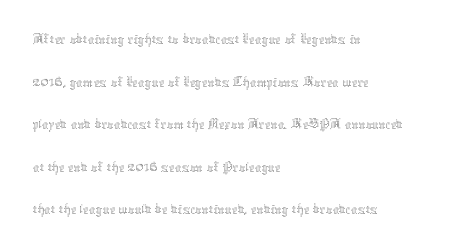
These lines are rendered in a variable-pitch font. Each line starts at the same left margin while the right side varies. The designer left line spacing at the default. Italic: no, the glyphs are upright roman. Plain, unruled lines of type. No extra ink here — the face is not bold.
